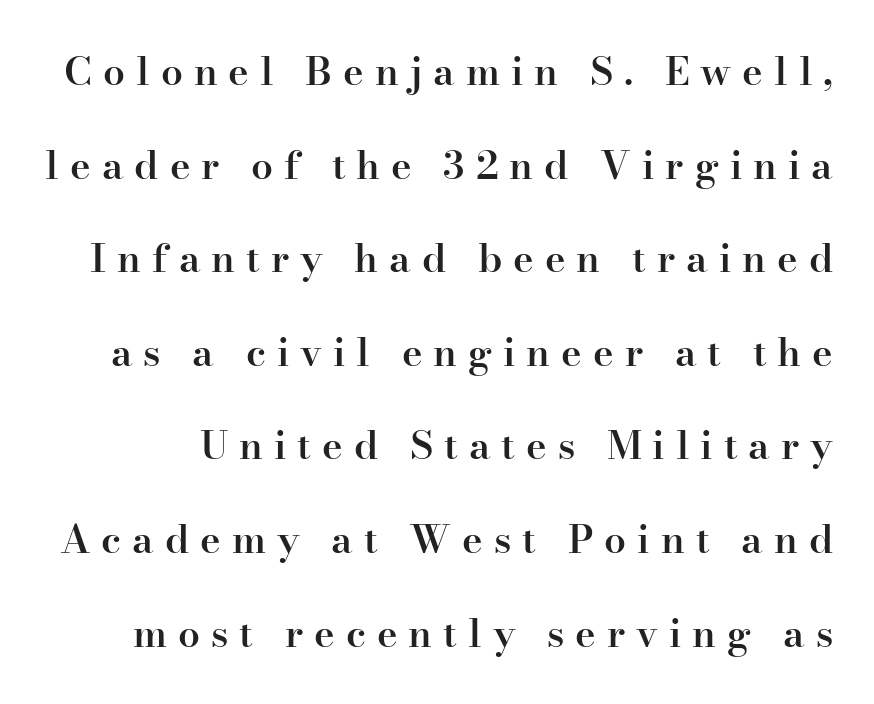
Regarding serifs, this sample has them. Regarding leading, the lines here are spaced well apart. Beneath every word, the page is bare. Style check: upright. The passage shown has open, widely tracked lettering throughout.
